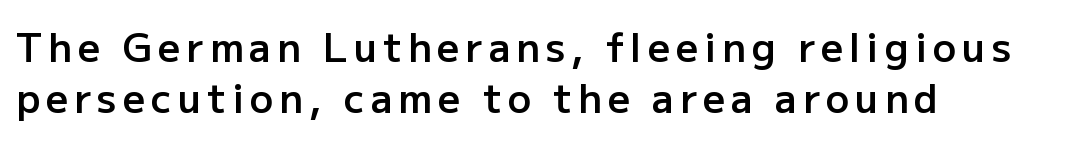
Q: Is the text bold? A: Semi-bold.
Q: Is the text italic (slanted)? A: No, it is upright.
Q: Is the typeface a serif or a sans-serif typeface? A: Sans-serif.
Q: Is the text underlined? A: No.
Q: How is the paragraph aligned? A: Left-aligned.
Q: Is the spacing between lines tight, normal or loose? A: Normal.
Q: Width (condensed, normal, or wide)? A: Normal.
Q: Stroke contrast? A: Low.
Q: x-height? A: Medium.
Q: Monospaced? A: No.
